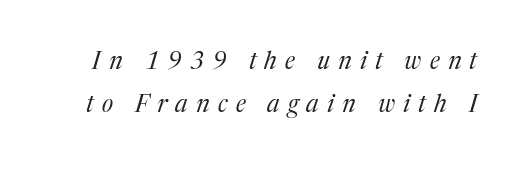
Q: Is the text bold? A: No.
Q: Is the text italic (slanted)? A: Yes, it leans right by about 17 degrees.
Q: Is the text underlined? A: No.
Q: Is the spacing between letters normal or unusually wide? A: Unusually wide.
